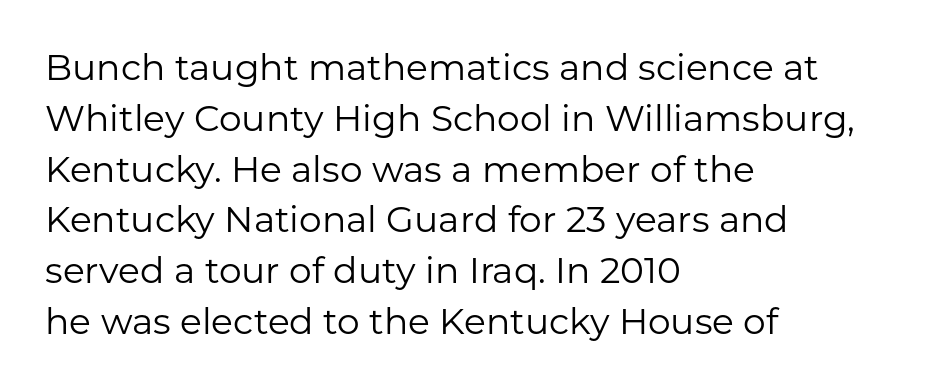
Q: Is the text bold? A: No.
Q: Is the text italic (slanted)? A: No, it is upright.
Q: Is the typeface a serif or a sans-serif typeface? A: Sans-serif.
Q: Is the text underlined? A: No.
Q: How is the paragraph aligned? A: Left-aligned.
Q: Is the spacing between letters normal or unusually wide? A: Normal.
Q: Is the spacing between lines tight, normal or loose? A: Normal.
Q: Width (condensed, normal, or wide)? A: Normal.
Q: Stroke contrast? A: Low.
Q: x-height? A: Medium.
Q: Monospaced? A: No.
